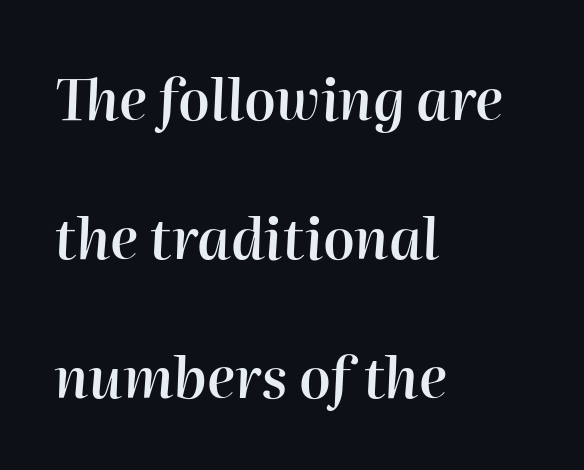
The gap between lines stays unmarked. The rendering uses natural spacing where letterforms have individual widths. Style check: oblique. Rows of type keep a wide berth in the vertical direction. The rag falls on the right side of this text block.
